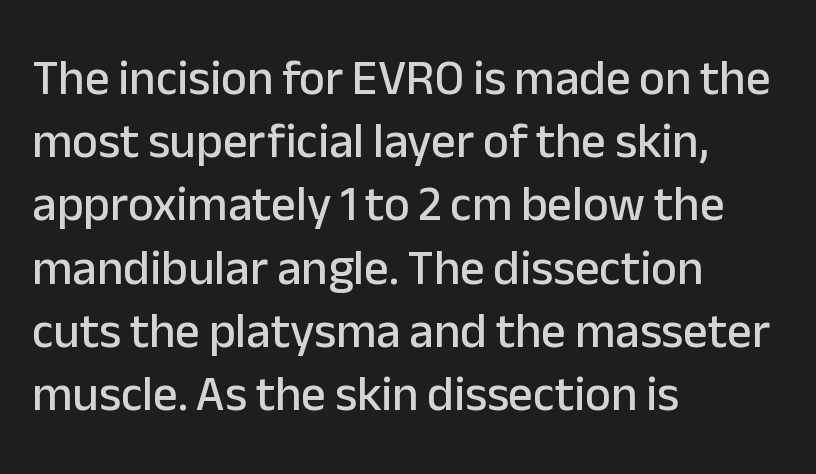
Unlike a traditional serif, this face leaves its strokes unadorned. Rule under the text: the space is simply empty. The passage shown is typed in a proportional face where columns would drift. In CSS terms this would be text-align: left. Regular leading. Inter-character spacing is left at the font's built-in metrics.
